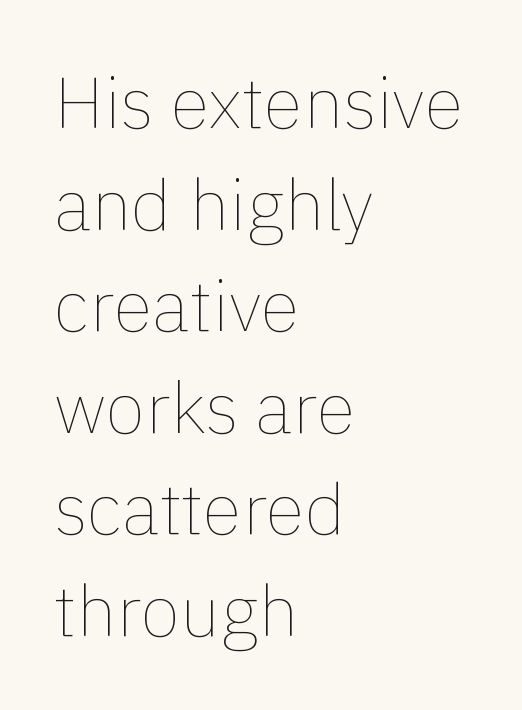
The image shows 72 px thin type, upright; set left-aligned, normal line spacing (1.41x), normal letter spacing, not underlined; a medium x-height.
